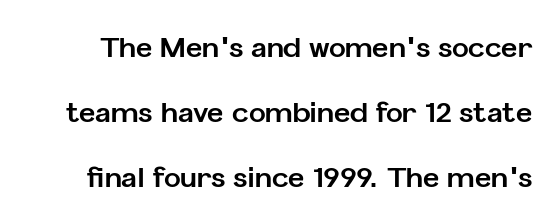
Widely set lines give the paragraph a tall, airy silhouette. Underlining? Definitely not there. Typographically, this falls in the sans-serif category. The glyphs have the mass of a bold cut.
